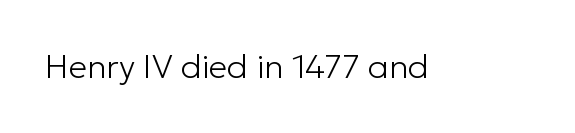
The glyphs in this specimen are sans serif. The cut favours lightness, reaching ordinary text weight at its darkest. Is this a fixed-width face? No — the glyphs have proportional, varying widths. Every stem runs plumb, perpendicular to the baseline. Rule under the text: the space is simply empty.
